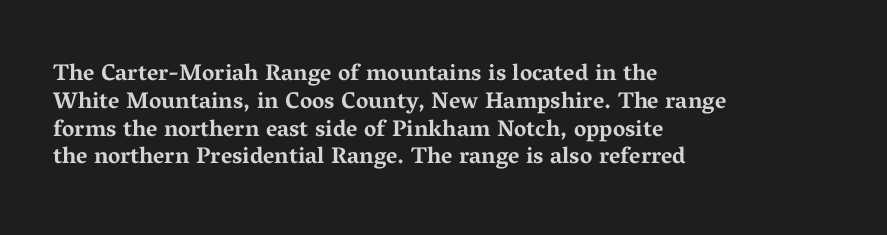
The image shows 23 px bold type, upright; set left-aligned, line spacing 1.21x, normal letter spacing, not underlined.
